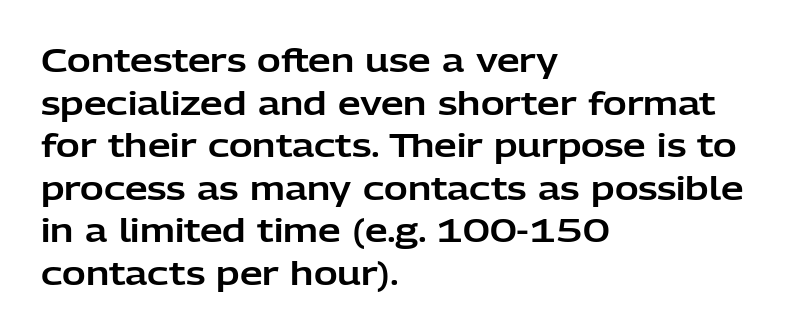
The image shows 32 px sans-serif type, upright; set left-aligned, normal line spacing (1.33x), normal letter spacing, not underlined; low stroke contrast and a medium x-height.
